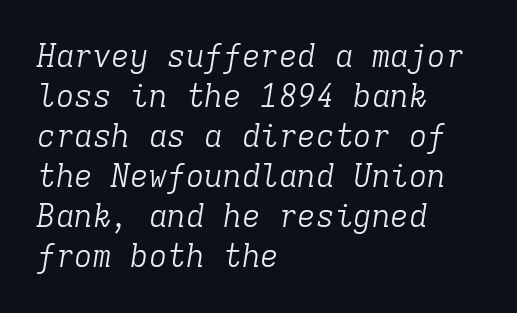
Q: Is the text bold? A: No.
Q: Is the text italic (slanted)? A: Yes, it leans right by about 9 degrees.
Q: Is the typeface a serif or a sans-serif typeface? A: Serif.
Q: Is the text underlined? A: No.
Q: How is the paragraph aligned? A: Left-aligned.
Q: Is the spacing between letters normal or unusually wide? A: Normal.
Q: Is the spacing between lines tight, normal or loose? A: Normal.
Q: Width (condensed, normal, or wide)? A: Normal.
Q: Stroke contrast? A: Low.
Q: x-height? A: Medium.
Q: Monospaced? A: Yes.
